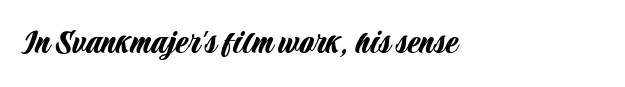
These lines keep a tight, regular rhythm from letter to letter. Stroke terminals: plain, sans-serif. Any mark beneath the type? The region is blank. This sample has the flowing, uneven cadence of proportional lettering. Which margin do the lines hug? The left one — the right edge is uneven.
